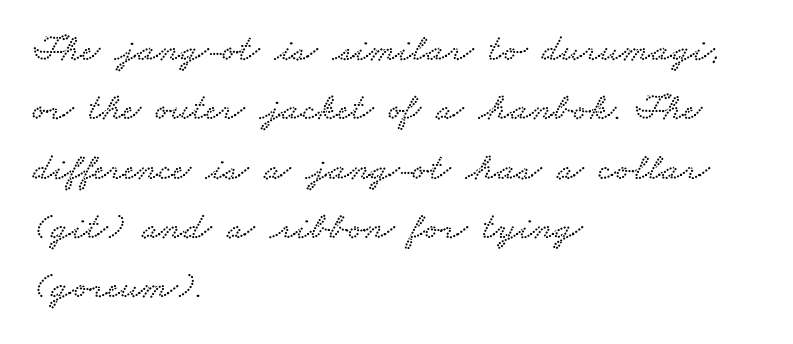
Q: Is the typeface a serif or a sans-serif typeface? A: Serif.
Q: Is the text underlined? A: No.
Q: How is the paragraph aligned? A: Left-aligned.
Q: Is the spacing between letters normal or unusually wide? A: Normal.
Q: Is the spacing between lines tight, normal or loose? A: Normal.
Q: Width (condensed, normal, or wide)? A: Wide.
Q: Stroke contrast? A: Low.
Q: x-height? A: Small.
Q: Monospaced? A: No.
